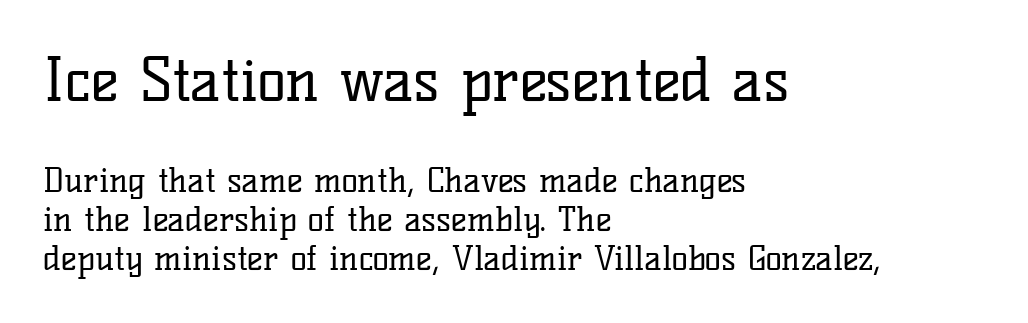
{"serif": "yes", "italic": "no", "bold": "no", "weight": "regular", "width": "normal", "stroke_contrast": "low", "x_height": "medium", "monospaced": "no", "underline": "no", "align": "left", "line_spacing": "tight", "line_spacing_ratio": 1.14, "letter_spacing": "normal", "letter_spacing_em": 0.0, "larger_block": "first", "size_ratio": 1.76, "glyph_px": 60}
